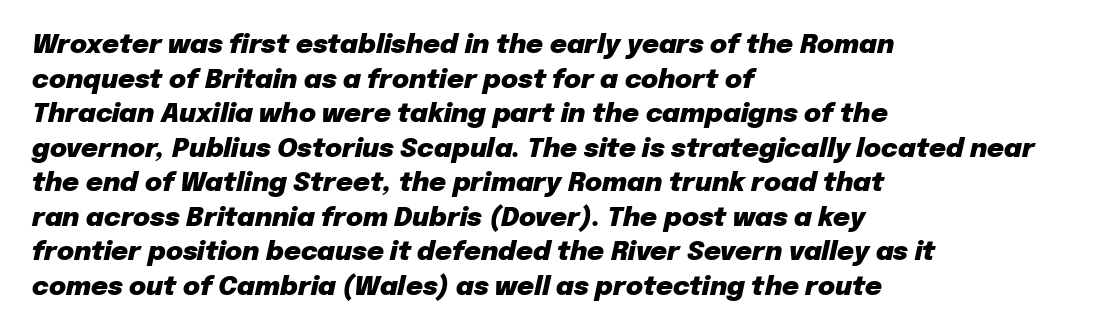
The image shows 26 px bold type, italic (leaning right); set left-aligned, normal line spacing (1.33x), normal letter spacing, not underlined.
